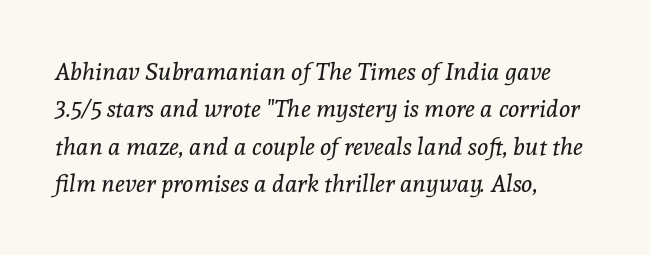
Casual observation: everything's shoved over to the left. Clear beneath every line of the passage. Compared with ordinary roman type, these characters are visibly tilted. You could call the tracking neutral — neither tight nor loose.
